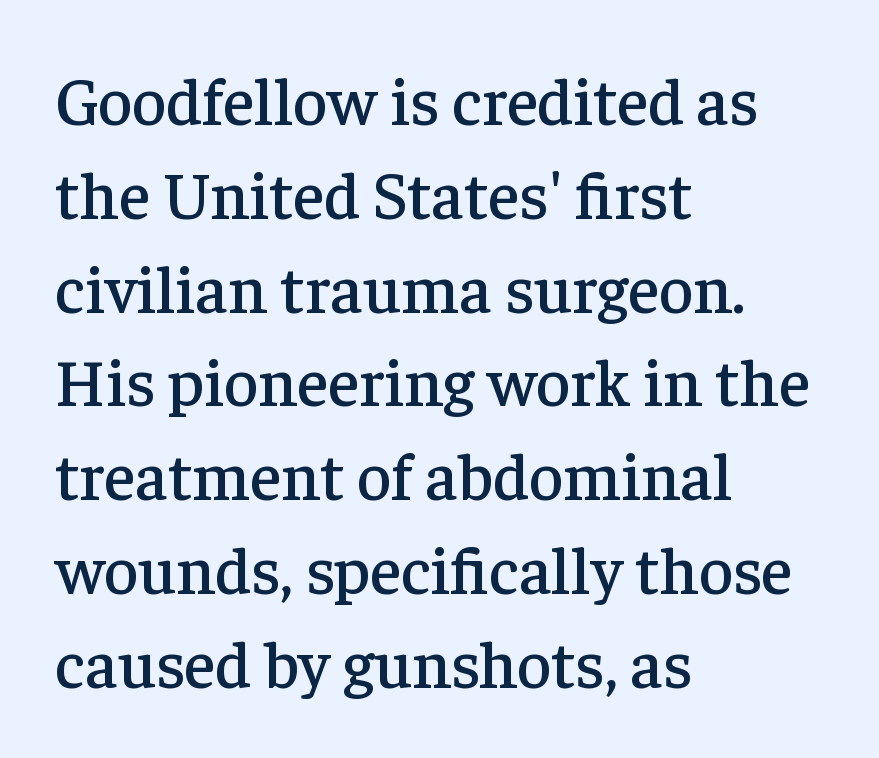
The image shows 67 px serif type, upright; set left-aligned, normal line spacing (1.4x), normal letter spacing, not underlined; low stroke contrast and a medium x-height.
